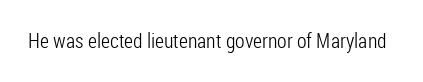
The passage shown is not underscored anywhere. The font's upright variant was chosen for this text. Stems here are at most as thick as an everyday book face. Observe the ordinary spacing: letters are neighbours, not strangers.
